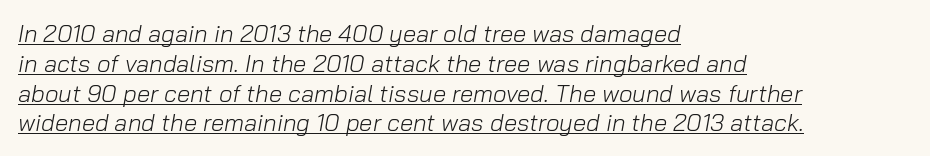
The image shows 24 px text type, italic (leaning right); set left-aligned, line spacing 1.24x, normal letter spacing, underlined.
